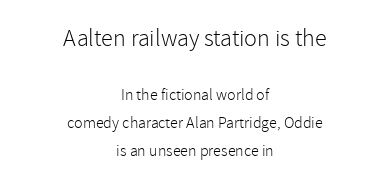
Q: Is the text bold? A: No.
Q: Is the text italic (slanted)? A: No, it is upright.
Q: Is the text underlined? A: No.
Q: How is the paragraph aligned? A: Centered.
Q: Is the spacing between letters normal or unusually wide? A: Normal.
Q: Which block of text is set in a larger size, the first (top) or the second (bottom)? A: The first (top) one.
